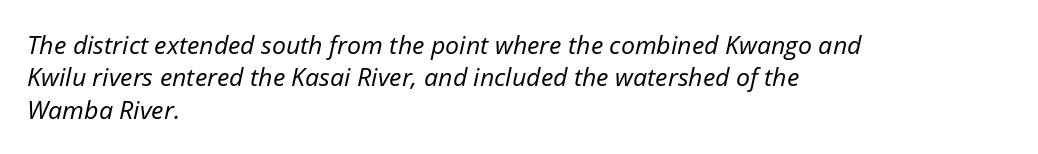
The image shows 25 px text type, italic (leaning right); set left-aligned, normal line spacing (1.3x), normal letter spacing, not underlined.
